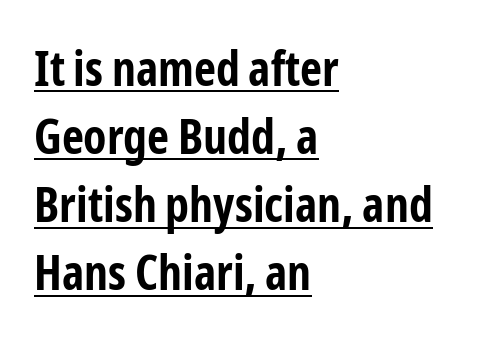
The image shows 48 px bold, condensed sans-serif type, upright; set left-aligned, normal line spacing (1.42x), normal letter spacing, underlined; low stroke contrast and a medium x-height.
